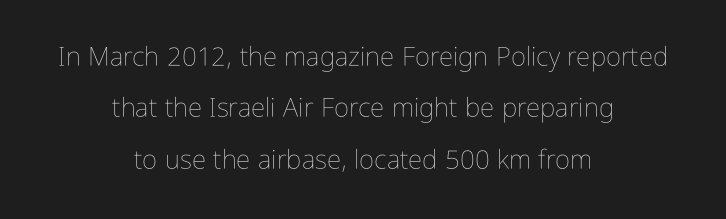
{"italic": "no", "bold": "no", "underline": "no", "align": "center", "line_spacing": "loose", "line_spacing_ratio": 1.98, "letter_spacing": "normal", "letter_spacing_em": 0.0, "glyph_px": 26}
